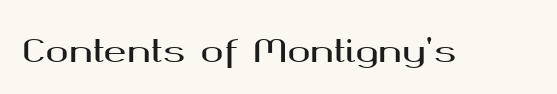
The image shows 31 px wide sans-serif type, upright; set normal letter spacing, not underlined; medium stroke contrast and a medium x-height.
